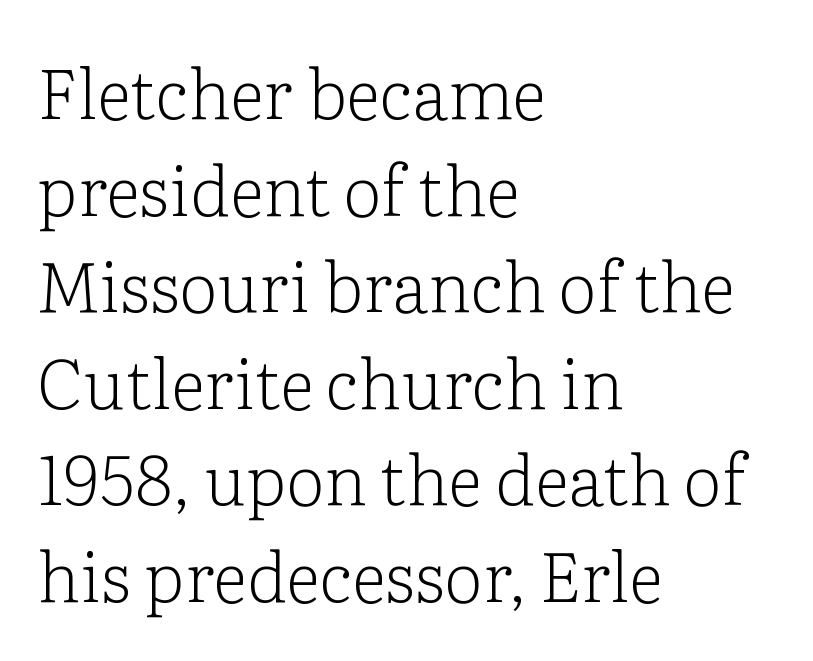
{"serif": "yes", "italic": "no", "bold": "no", "weight": "light", "width": "normal", "stroke_contrast": "low", "x_height": "medium", "monospaced": "no", "underline": "no", "align": "left", "line_spacing": "normal", "line_spacing_ratio": 1.4, "letter_spacing": "normal", "letter_spacing_em": 0.0, "glyph_px": 69}
